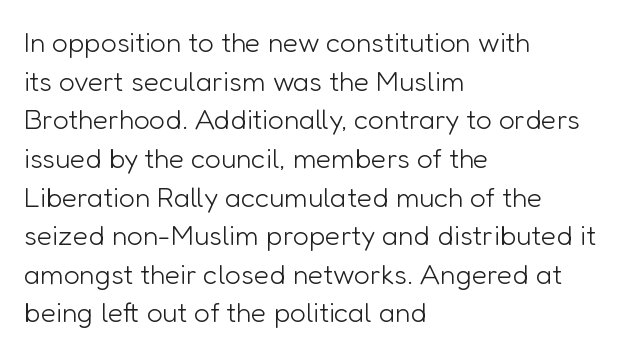
Normally led — the rows are evenly, conventionally spaced. The rendering uses natural spacing where letterforms have individual widths. The cut favours lightness, reaching ordinary text weight at its darkest. The font family rendered here belongs to the sans-serif group.
